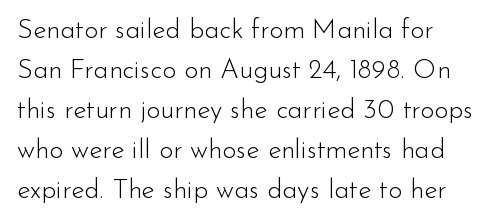
The image shows 27 px text type, upright; set normal line spacing (1.48x), normal letter spacing, not underlined.
